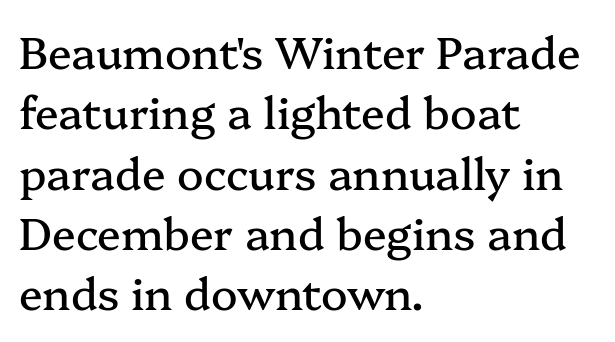
The text block is weighted toward the left margin, trailing off unevenly rightward. Quick note: interline space is typical. Spacing verdict: proportional, widths tailored to each character. Descenders are the only things crossing below the line.
